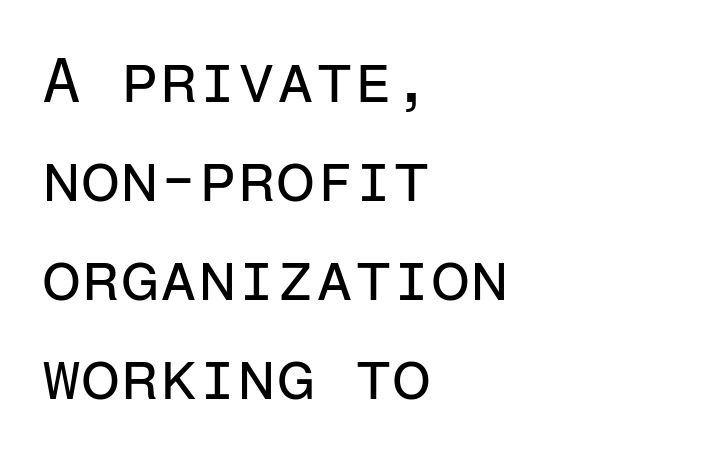
{"serif": "no", "italic": "no", "bold": "no", "weight": "regular", "width": "normal", "stroke_contrast": "low", "x_height": "medium", "monospaced": "yes", "underline": "no", "align": "left", "line_spacing": "normal", "line_spacing_ratio": 1.57, "letter_spacing": "normal", "letter_spacing_em": 0.0, "glyph_px": 63}
